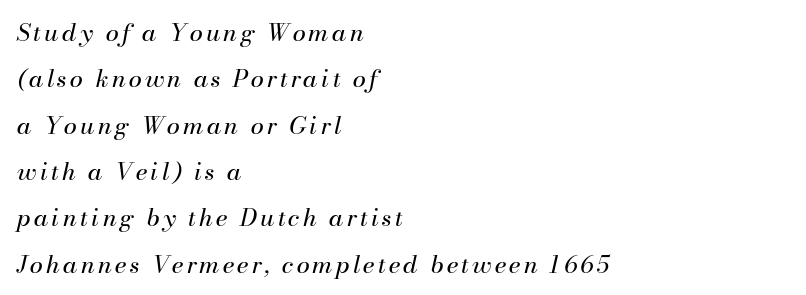
The image shows 24 px text type, italic (leaning right); set left-aligned, loose line spacing (1.93x), not underlined.
